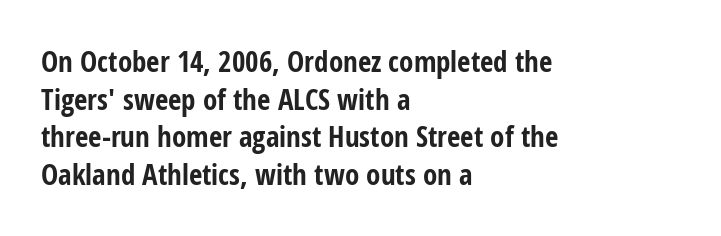
The image shows 29 px bold, condensed sans-serif type, upright; set left-aligned, normal line spacing (1.3x), normal letter spacing, not underlined; low stroke contrast and a medium x-height.
